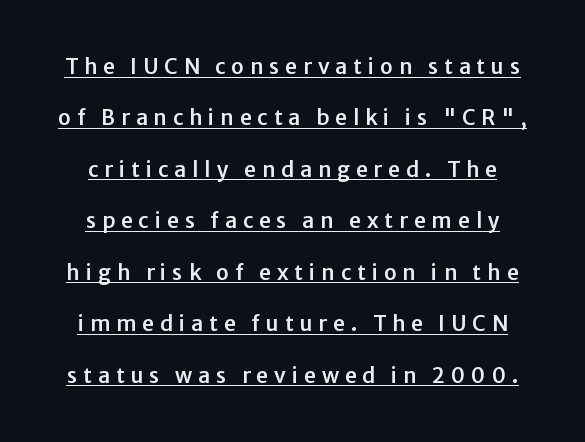
This is underlined copy, the kind a proofreader might mark for attention. Tracking value appears strongly positive — letters spread wide. When letters stand straight like this, we call the style roman or upright. The lines are spread far apart with generous leading.
